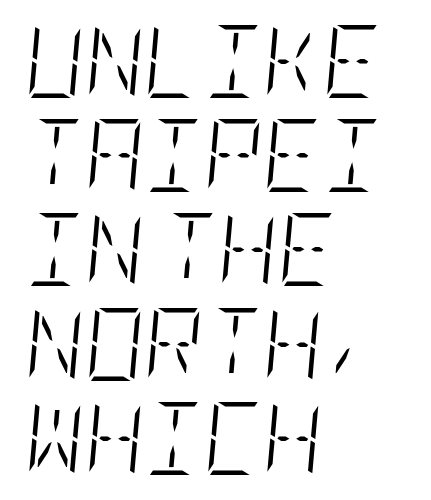
Q: Is the text bold? A: No.
Q: Is the text italic (slanted)? A: Yes, it leans right by about 5 degrees.
Q: Is the text underlined? A: No.
Q: How is the paragraph aligned? A: Left-aligned.
Q: Is the spacing between letters normal or unusually wide? A: Normal.
Q: Is the spacing between lines tight, normal or loose? A: Normal.
Q: Width (condensed, normal, or wide)? A: Condensed.
Q: Stroke contrast? A: Low.
Q: x-height? A: Large.
